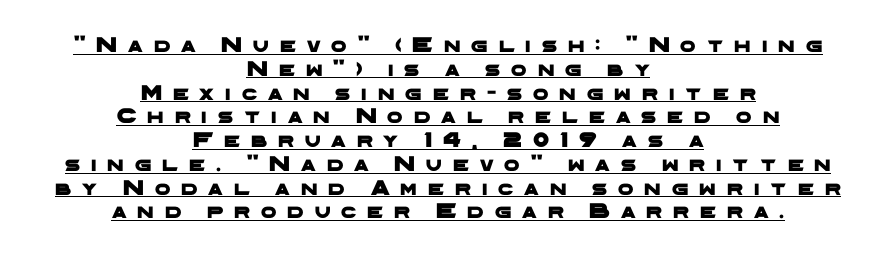
{"underline": "yes", "align": "center", "line_spacing": "tight", "line_spacing_ratio": 1.08, "letter_spacing": "wide", "letter_spacing_em": 0.5, "glyph_px": 22}
